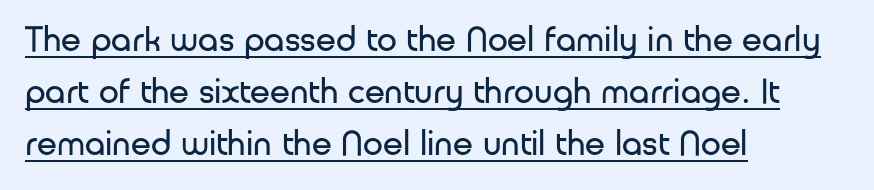
Q: Is the text bold? A: No.
Q: Is the text italic (slanted)? A: No, it is upright.
Q: Is the typeface a serif or a sans-serif typeface? A: Sans-serif.
Q: Is the text underlined? A: Yes.
Q: How is the paragraph aligned? A: Left-aligned.
Q: Is the spacing between letters normal or unusually wide? A: Normal.
Q: Is the spacing between lines tight, normal or loose? A: Normal.
Q: Width (condensed, normal, or wide)? A: Normal.
Q: Stroke contrast? A: Low.
Q: x-height? A: Medium.
Q: Monospaced? A: No.
